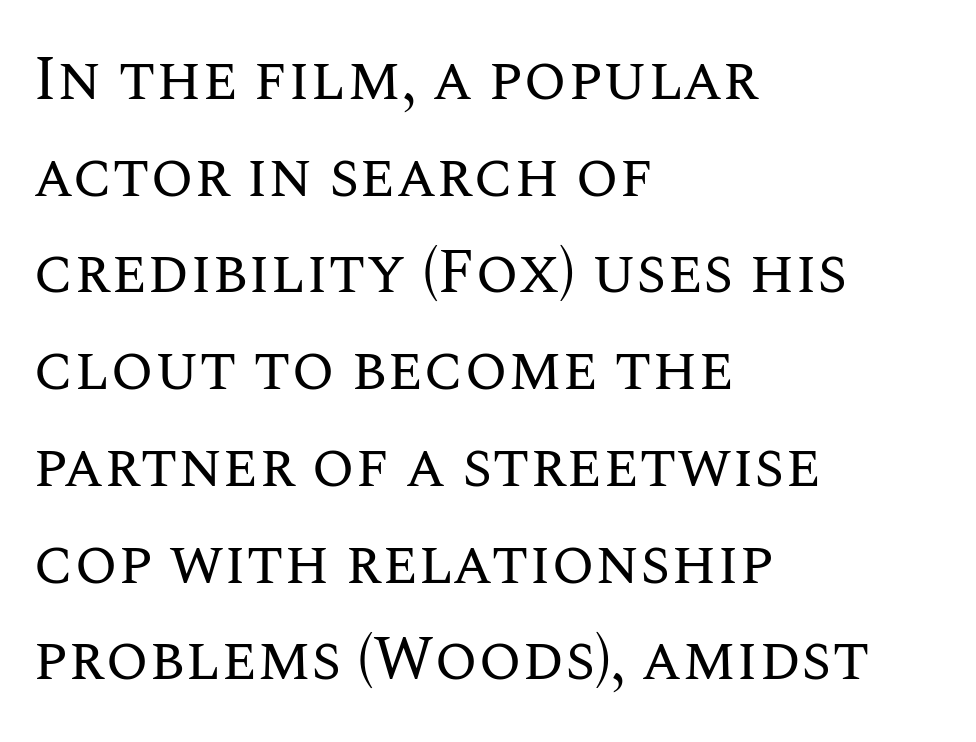
Q: Is the text bold? A: No.
Q: Is the text italic (slanted)? A: No, it is upright.
Q: Is the text underlined? A: No.
Q: How is the paragraph aligned? A: Left-aligned.
Q: Is the spacing between letters normal or unusually wide? A: Normal.
Q: Is the spacing between lines tight, normal or loose? A: Normal.
Q: Width (condensed, normal, or wide)? A: Normal.
Q: Stroke contrast? A: Medium.
Q: x-height? A: Large.
Q: Monospaced? A: No.
